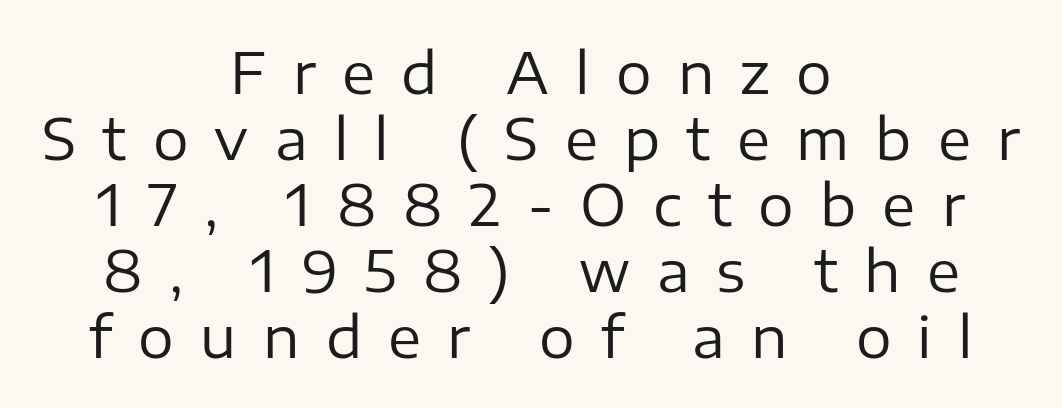
The image shows 56 px regular-weight sans-serif type, upright; set centered, line spacing 1.18x, unusually wide letter spacing (+0.47 em), not underlined; low stroke contrast and a medium x-height.
